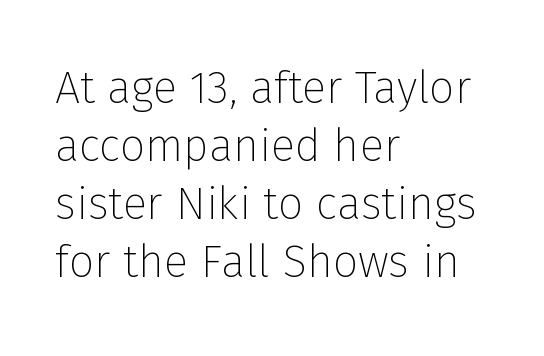
This rendering uses left alignment, leaving the right contour irregular. Characters remain perfectly vertical along every line. The gaps between neighbouring characters are ordinary and unremarkable. A light-to-regular cut is what we see here.
